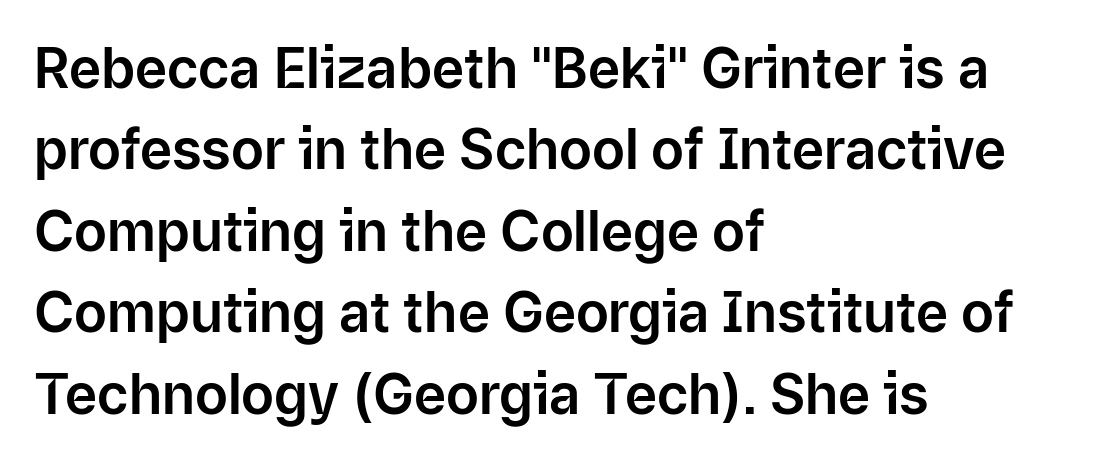
The image shows 55 px sans-serif type, upright; set left-aligned, normal line spacing (1.48x), normal letter spacing, not underlined; low stroke contrast and a medium x-height.
